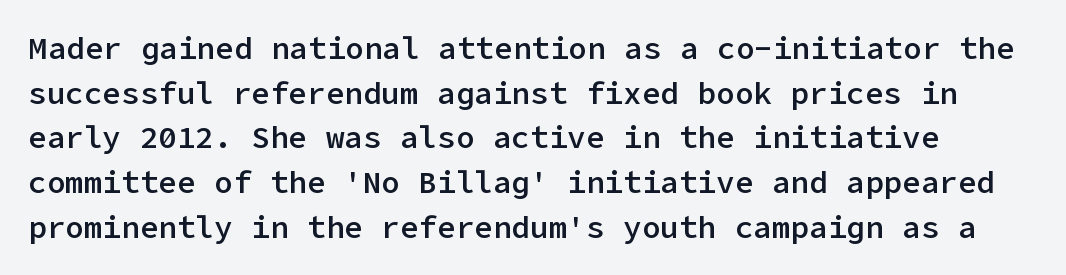
{"serif": "no", "italic": "no", "bold": "semi", "weight": "semibold", "width": "normal", "stroke_contrast": "low", "x_height": "medium", "underline": "no", "line_spacing": "normal", "line_spacing_ratio": 1.44, "letter_spacing": "normal", "letter_spacing_em": 0.0, "glyph_px": 31}
